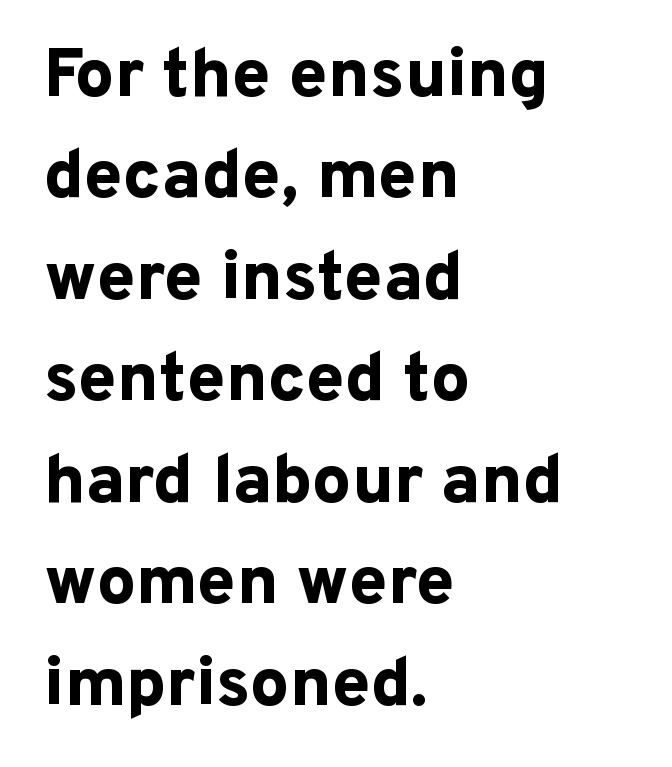
{"serif": "no", "italic": "no", "bold": "yes", "weight": "bold", "width": "normal", "stroke_contrast": "low", "x_height": "medium", "monospaced": "no", "underline": "no", "align": "left", "line_spacing": "normal", "line_spacing_ratio": 1.47, "letter_spacing": "normal", "letter_spacing_em": 0.0, "glyph_px": 69}
